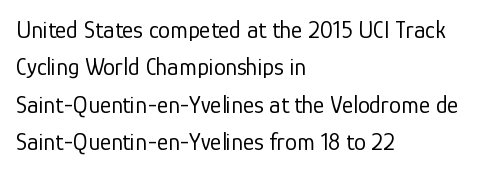
Evenly set lines give the paragraph a standard silhouette. Here the glyphs are tracked normally, forming tight word shapes. Rule under the text: the space is simply empty. Italic? Not at all — the glyphs are vertical. These glyphs show unthickened strokes, regular width or finer.
